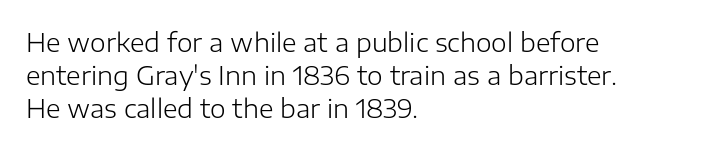
Q: Is the text bold? A: No.
Q: Is the text italic (slanted)? A: No, it is upright.
Q: Is the text underlined? A: No.
Q: How is the paragraph aligned? A: Left-aligned.
Q: Is the spacing between letters normal or unusually wide? A: Normal.
Q: Is the spacing between lines tight, normal or loose? A: Normal.
